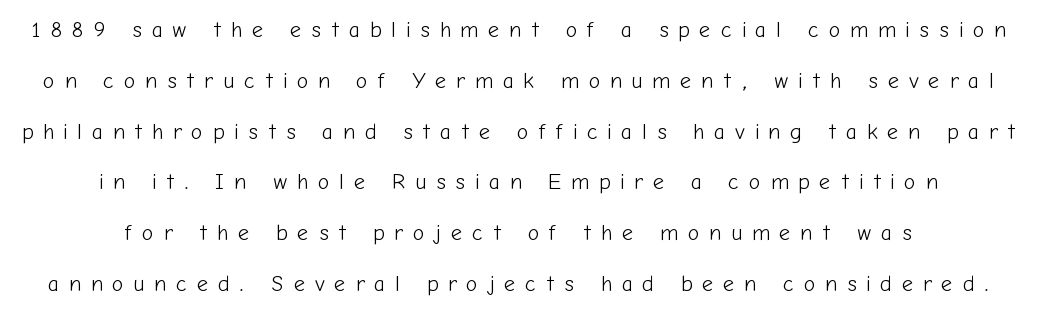
The image shows 22 px text type, upright; set centered, loose line spacing (2.31x), unusually wide letter spacing (+0.44 em), not underlined.
